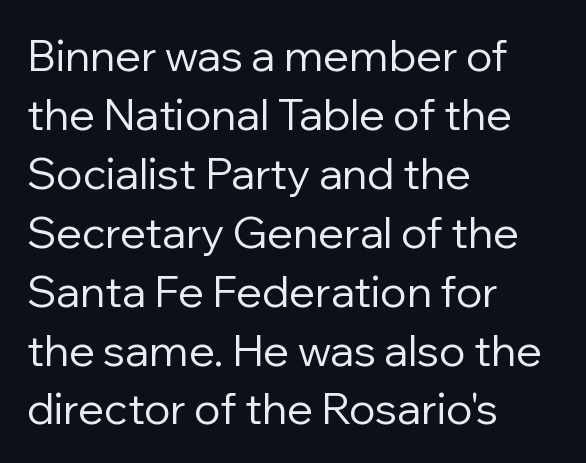
The image shows 43 px regular-weight sans-serif type, upright; set left-aligned, normal line spacing (1.37x), normal letter spacing, not underlined; low stroke contrast and a medium x-height.
